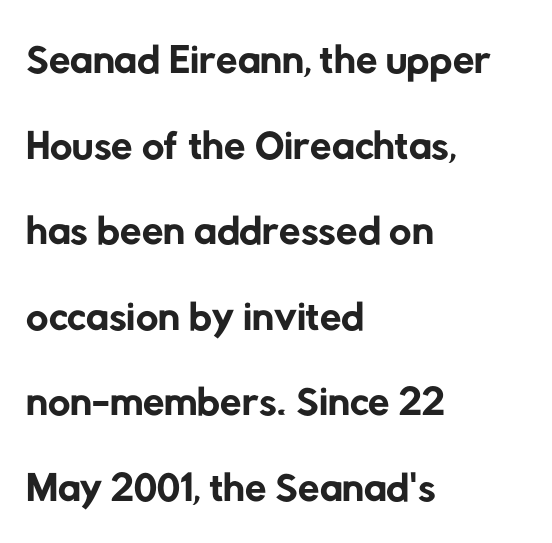
{"serif": "no", "bold": "no", "weight": "regular", "width": "normal", "stroke_contrast": "low", "x_height": "medium", "monospaced": "no", "underline": "no", "align": "left", "line_spacing": "normal", "line_spacing_ratio": 1.38, "letter_spacing": "normal", "letter_spacing_em": 0.0, "glyph_px": 62}
